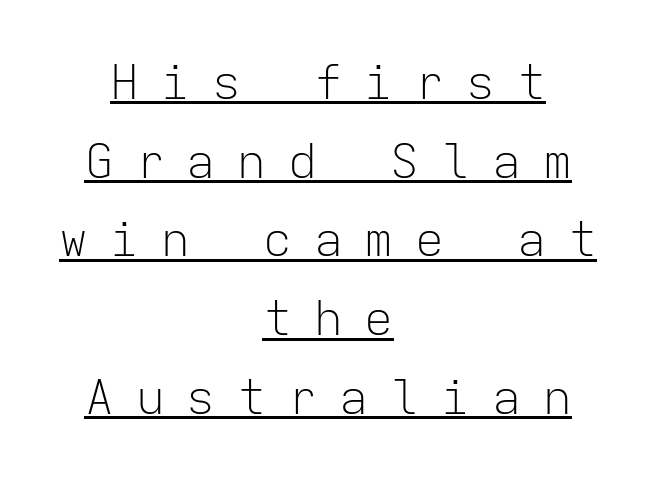
{"serif": "no", "italic": "no", "bold": "no", "weight": "light", "width": "normal", "stroke_contrast": "low", "x_height": "medium", "monospaced": "yes", "underline": "yes", "align": "center", "line_spacing": "normal", "line_spacing_ratio": 1.64, "letter_spacing": "wide", "letter_spacing_em": 0.46, "glyph_px": 48}
